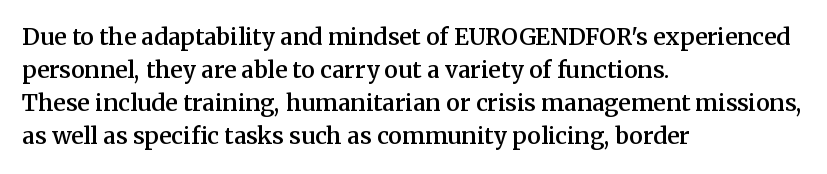
The image shows 23 px text type, upright; set left-aligned, normal line spacing (1.44x), normal letter spacing, not underlined.
